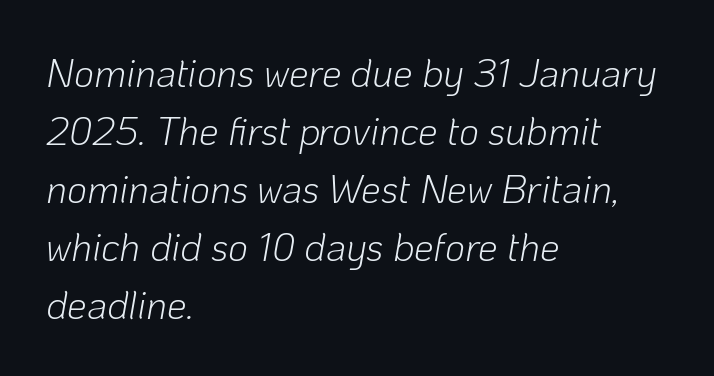
The passage shown is typed in a proportional face where columns would drift. Unmarked baselines from the first word to the last. The rendering anchors every line to the left-hand side. This is oblique type, the kind used for emphasis or titles.
